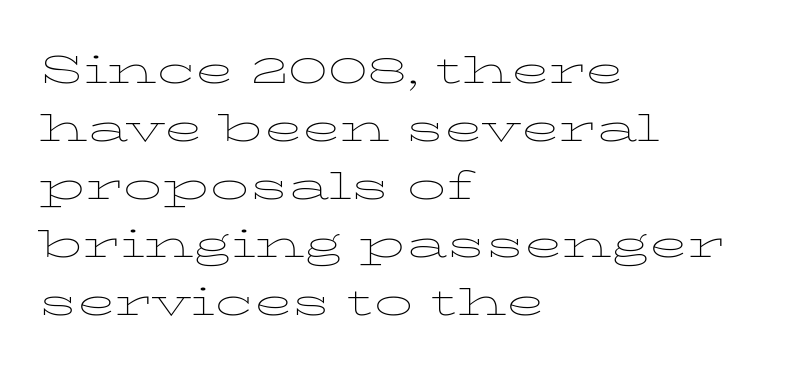
These lines are composed in type with serifs. Here the designer chose a conventional face with non-uniform glyph widths. The typesetting does not lean heavy: it is not bold. The rendering uses a moderate line-height, typical for paragraphs. Each line starts at the same left margin while the right side varies. Words appear dense and cohesive because spacing is normal.
